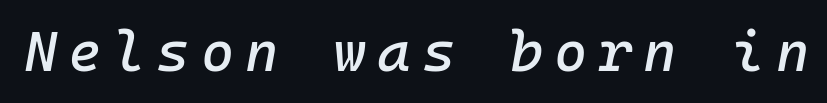
Q: Is the text italic (slanted)? A: Yes, it leans right by about 10 degrees.
Q: Is the text underlined? A: No.
Q: Width (condensed, normal, or wide)? A: Normal.
Q: Stroke contrast? A: Low.
Q: x-height? A: Medium.
Q: Monospaced? A: Yes.
